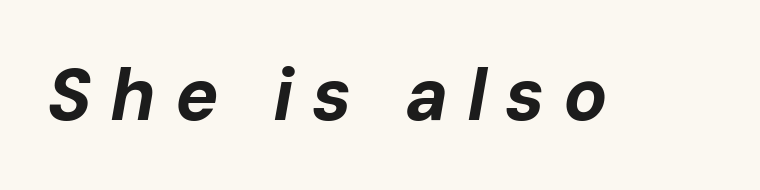
Q: Is the text bold? A: Yes.
Q: Is the text italic (slanted)? A: Yes, it leans right by about 10 degrees.
Q: Is the text underlined? A: No.
Q: Is the spacing between letters normal or unusually wide? A: Unusually wide.
Q: Width (condensed, normal, or wide)? A: Normal.
Q: Stroke contrast? A: Low.
Q: x-height? A: Medium.
Q: Monospaced? A: No.
